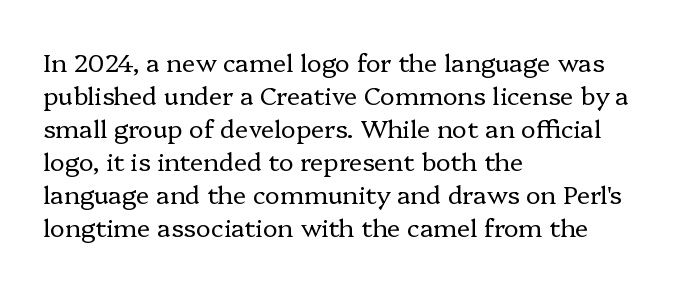
Q: Is the text bold? A: No.
Q: Is the text italic (slanted)? A: No, it is upright.
Q: Is the text underlined? A: No.
Q: How is the paragraph aligned? A: Left-aligned.
Q: Is the spacing between letters normal or unusually wide? A: Normal.
Q: Is the spacing between lines tight, normal or loose? A: Normal.
